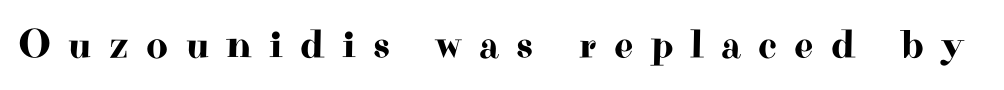
Q: Is the text italic (slanted)? A: No, it is upright.
Q: Is the typeface a serif or a sans-serif typeface? A: Serif.
Q: Is the text underlined? A: No.
Q: Is the spacing between letters normal or unusually wide? A: Unusually wide.
Q: Width (condensed, normal, or wide)? A: Wide.
Q: Stroke contrast? A: High.
Q: x-height? A: Small.
Q: Monospaced? A: No.
